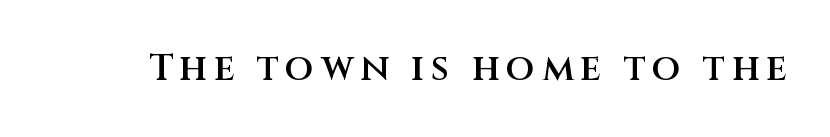
Q: Is the text bold? A: Semi-bold.
Q: Is the text italic (slanted)? A: No, it is upright.
Q: Is the typeface a serif or a sans-serif typeface? A: Sans-serif.
Q: Is the text underlined? A: No.
Q: Width (condensed, normal, or wide)? A: Normal.
Q: Stroke contrast? A: Medium.
Q: x-height? A: Large.
Q: Monospaced? A: No.
